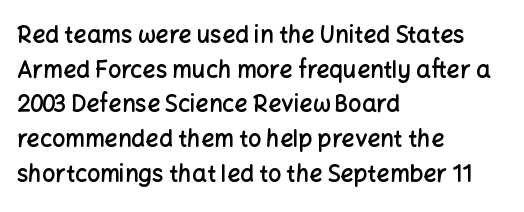
Students, observe: this is what conventionally led text looks like. Any mark beneath the type? The region is blank. On the weight axis this lands at semibold, roughly 600. These lines stack with their left ends in a neat column.
